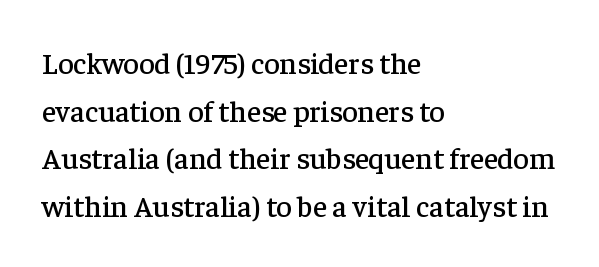
The image shows 30 px serif type, upright; set left-aligned, normal line spacing (1.59x), normal letter spacing, not underlined; low stroke contrast and a medium x-height.
